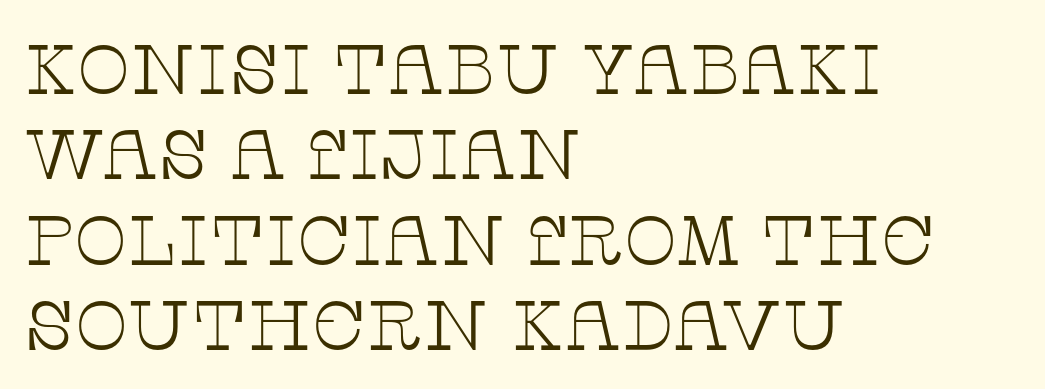
Lines of text with bare space underneath. A typesetter would call this zero additional tracking. The rendering shows small feet on the letterforms — a serif design. Italic: no, the glyphs are upright roman.
